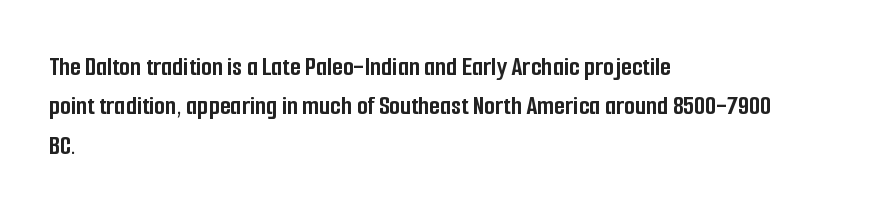
{"serif": "no", "italic": "no", "bold": "yes", "weight": "semibold", "width": "condensed", "stroke_contrast": "low", "x_height": "medium", "monospaced": "no", "underline": "no", "align": "left", "line_spacing": "normal", "line_spacing_ratio": 1.41, "letter_spacing": "normal", "letter_spacing_em": 0.0, "glyph_px": 28}
